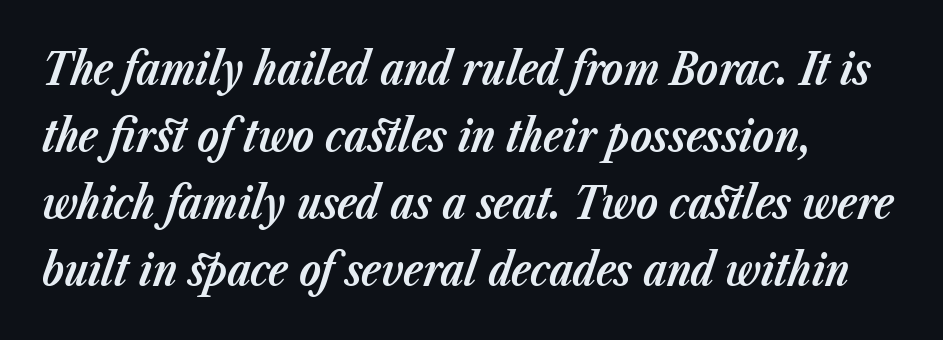
The image shows 44 px bold type, italic (leaning right); set left-aligned, normal line spacing (1.52x), normal letter spacing, not underlined; low stroke contrast and a medium x-height.
